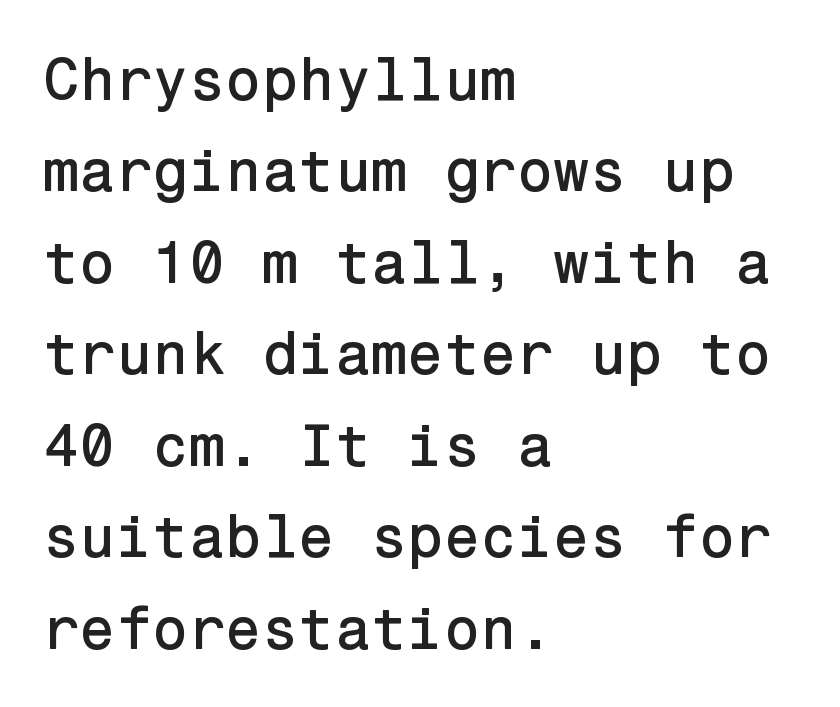
Tall strokes in this sample are plumb rather than angled. Honestly, there is no underline to notice here at all. Examine the stroke ends and you'll find no serifs. The typesetter chose a ragged-right arrangement here.
